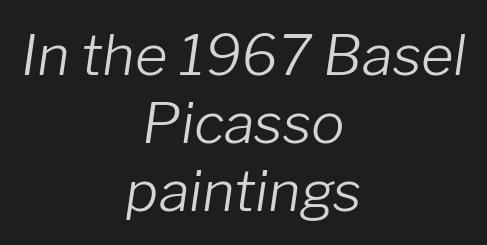
{"italic": "yes", "lean": "right", "slant_degrees": 8, "bold": "no", "weight": "light", "width": "normal", "stroke_contrast": "low", "x_height": "medium", "monospaced": "no", "underline": "no", "align": "center", "line_spacing_ratio": 1.21, "letter_spacing": "normal", "letter_spacing_em": 0.0, "glyph_px": 56}
